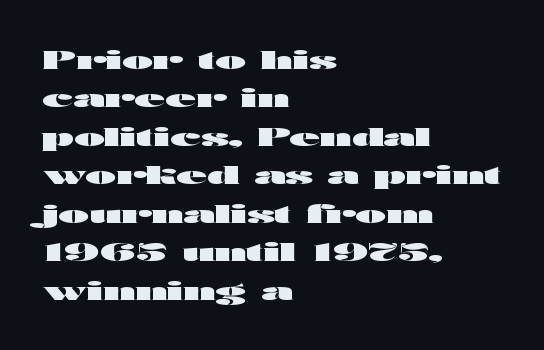
Here the glyphs are tracked normally, forming tight word shapes. Does the weight exceed regular? Yes, all the way to bold. The text block is weighted toward the left margin, trailing off unevenly rightward. Style check: upright. Notice how descenders clear the ascenders below comfortably — that's standard leading. Glance below the letters and you will spot only blank space.
